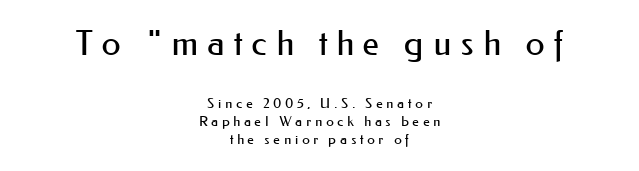
{"serif": "no", "italic": "no", "bold": "no", "weight": "regular", "width": "normal", "stroke_contrast": "medium", "x_height": "small", "monospaced": "no", "underline": "no", "align": "center", "line_spacing": "normal", "line_spacing_ratio": 1.29, "letter_spacing": "wide", "letter_spacing_em": 0.25, "larger_block": "first", "size_ratio": 2.5, "glyph_px": 35}
